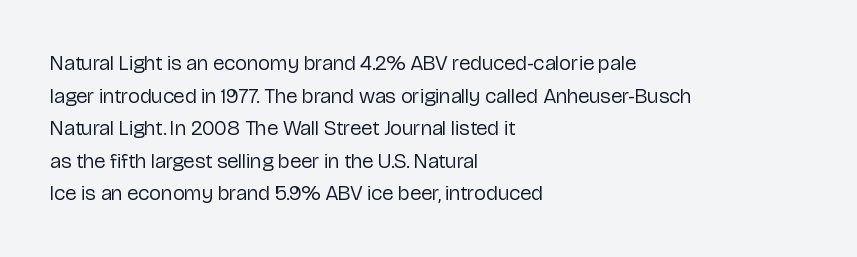
The axis of the letterforms is exactly vertical. Here the glyphs are tracked normally, forming tight word shapes. Descenders hang freely into open space. Line beginnings align vertically; line endings do not. The rows are spaced the way most documents space them.
